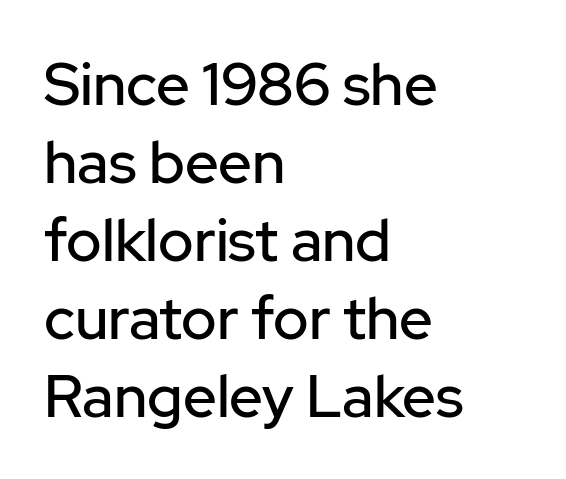
Q: Is the text italic (slanted)? A: No, it is upright.
Q: Is the typeface a serif or a sans-serif typeface? A: Sans-serif.
Q: Is the text underlined? A: No.
Q: How is the paragraph aligned? A: Left-aligned.
Q: Is the spacing between letters normal or unusually wide? A: Normal.
Q: Is the spacing between lines tight, normal or loose? A: Normal.
Q: Width (condensed, normal, or wide)? A: Normal.
Q: Stroke contrast? A: Low.
Q: x-height? A: Medium.
Q: Monospaced? A: No.
